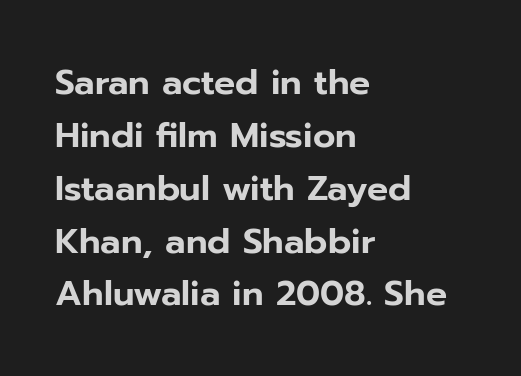
The image shows 35 px sans-serif type, upright; set left-aligned, normal line spacing (1.51x), normal letter spacing, not underlined; low stroke contrast and a medium x-height.
